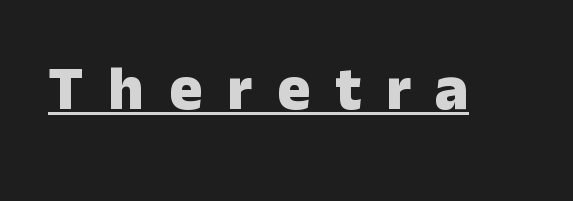
Q: Is the text bold? A: Yes.
Q: Is the text italic (slanted)? A: No, it is upright.
Q: Is the typeface a serif or a sans-serif typeface? A: Sans-serif.
Q: Is the text underlined? A: Yes.
Q: Is the spacing between letters normal or unusually wide? A: Unusually wide.
Q: Width (condensed, normal, or wide)? A: Normal.
Q: Stroke contrast? A: Low.
Q: x-height? A: Medium.
Q: Monospaced? A: No.
